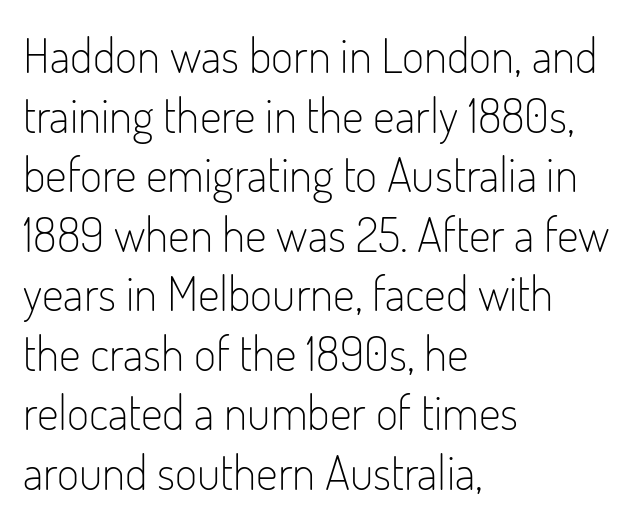
{"serif": "no", "italic": "no", "bold": "no", "weight": "light", "width": "condensed", "stroke_contrast": "low", "x_height": "small", "monospaced": "no", "underline": "no", "align": "left", "line_spacing_ratio": 1.24, "letter_spacing": "normal", "letter_spacing_em": 0.0, "glyph_px": 48}
